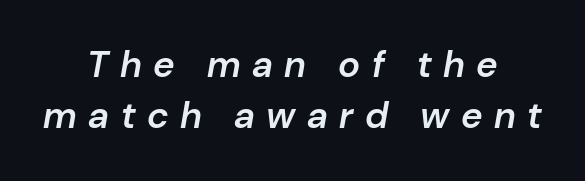
The image shows 37 px semibold type, italic (leaning right); set centered, normal line spacing (1.38x), unusually wide letter spacing (+0.31 em), not underlined; low stroke contrast and a medium x-height.
